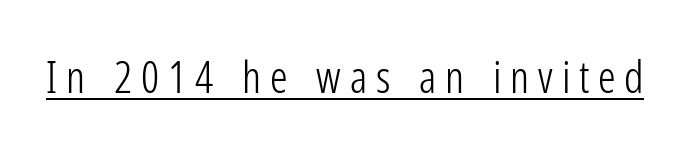
The letters carry no serifs — their stems end cleanly without finishing strokes. Is the stroke heavy? The answer is a plain regular-or-lighter. Note the varied advance widths — an 'i' is clearly narrower than an 'm'. Somebody hit Ctrl+U on this one — the words are underlined.
